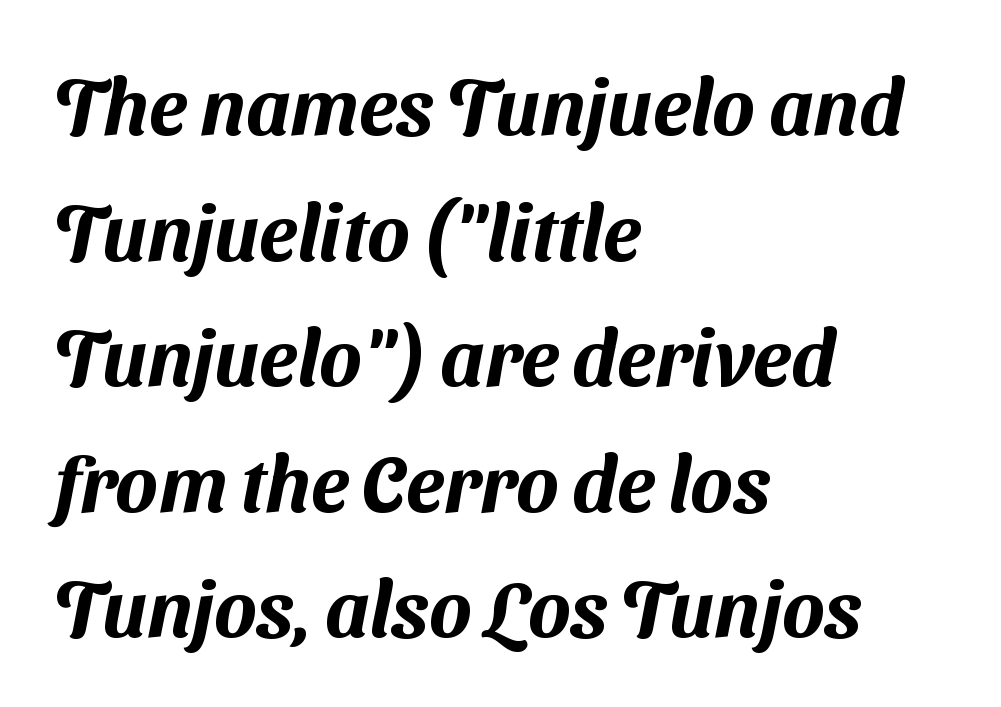
A typesetter would call this proportional, since set widths differ per character. Look at the bottom of the vertical strokes: they stop flat, with no serifs. Leftover space on each line is placed entirely after the last word. A clean baseline with only descenders dipping below it.
